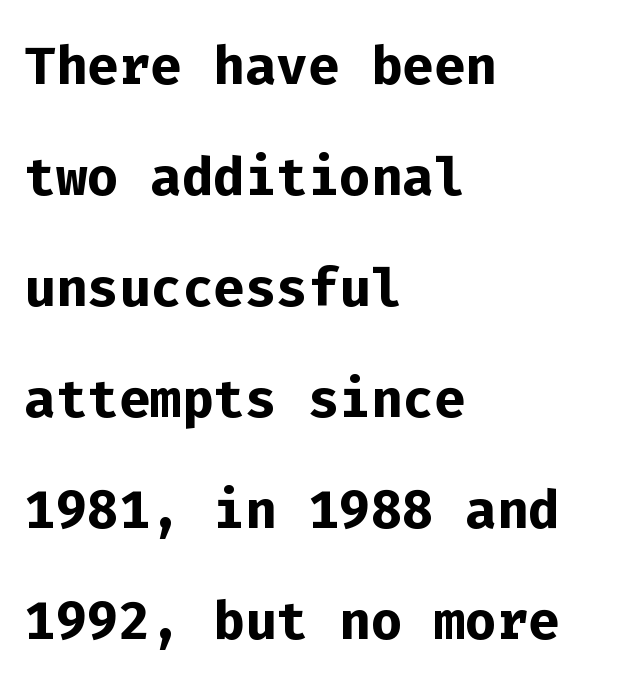
The image shows 74 px semibold sans-serif type, upright, monospaced; set left-aligned, normal line spacing (1.5x), normal letter spacing, not underlined; low stroke contrast and a medium x-height.
